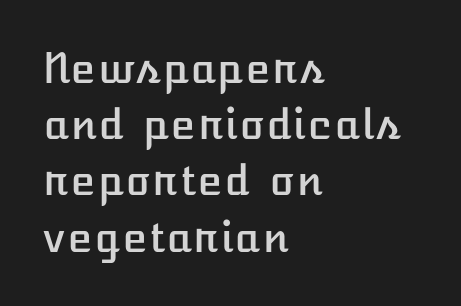
{"italic": "no", "width": "normal", "stroke_contrast": "low", "x_height": "medium", "underline": "no", "align": "left", "line_spacing": "normal", "line_spacing_ratio": 1.37, "letter_spacing": "normal", "letter_spacing_em": 0.0, "glyph_px": 41}
